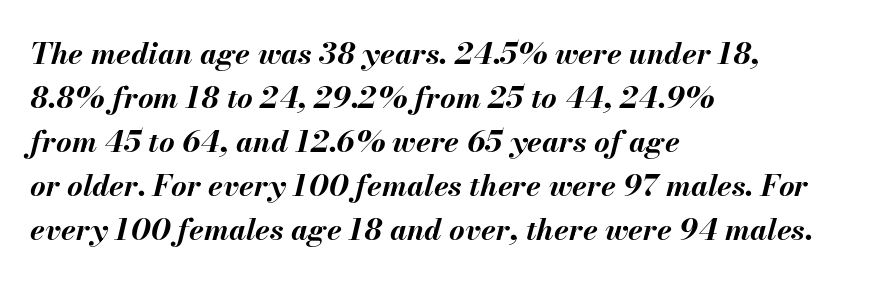
{"italic": "yes", "lean": "right", "slant_degrees": 13, "bold": "yes", "weight": "bold", "width": "normal", "stroke_contrast": "medium", "x_height": "small", "monospaced": "no", "underline": "no", "align": "left", "line_spacing": "normal", "line_spacing_ratio": 1.47, "letter_spacing": "normal", "letter_spacing_em": 0.0, "glyph_px": 30}
